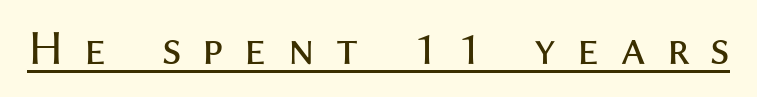
{"serif": "no", "italic": "no", "bold": "no", "weight": "regular", "width": "normal", "stroke_contrast": "medium", "x_height": "medium", "monospaced": "no", "underline": "yes", "letter_spacing": "wide", "letter_spacing_em": 0.43, "glyph_px": 49}
